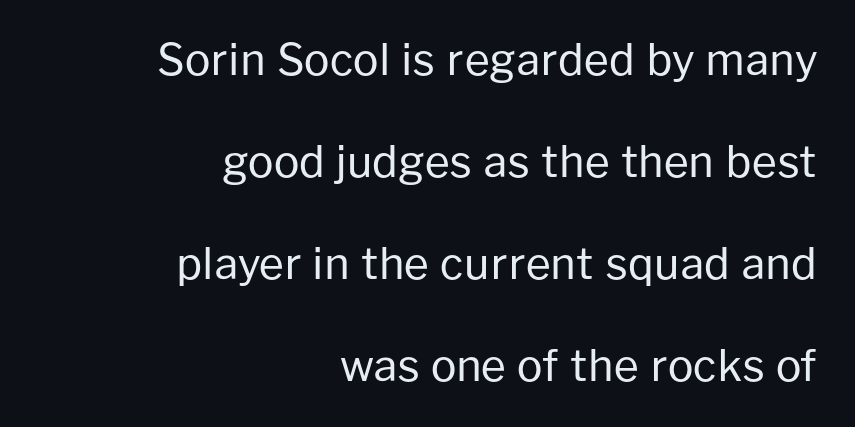
Q: Is the text bold? A: No.
Q: Is the text italic (slanted)? A: No, it is upright.
Q: Is the typeface a serif or a sans-serif typeface? A: Sans-serif.
Q: Is the text underlined? A: No.
Q: How is the paragraph aligned? A: Right-aligned.
Q: Is the spacing between letters normal or unusually wide? A: Normal.
Q: Is the spacing between lines tight, normal or loose? A: Loose.
Q: Width (condensed, normal, or wide)? A: Normal.
Q: Stroke contrast? A: Low.
Q: x-height? A: Medium.
Q: Monospaced? A: No.
